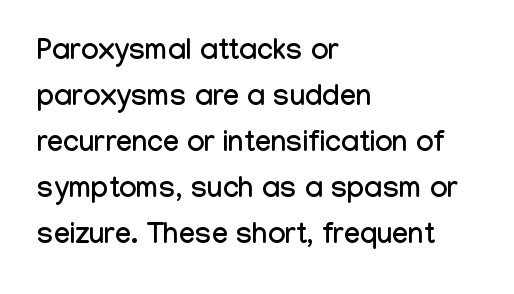
Q: Is the text italic (slanted)? A: No, it is upright.
Q: Is the typeface a serif or a sans-serif typeface? A: Sans-serif.
Q: Is the text underlined? A: No.
Q: How is the paragraph aligned? A: Left-aligned.
Q: Is the spacing between letters normal or unusually wide? A: Normal.
Q: Is the spacing between lines tight, normal or loose? A: Normal.
Q: Width (condensed, normal, or wide)? A: Condensed.
Q: Stroke contrast? A: Low.
Q: x-height? A: Medium.
Q: Monospaced? A: No.
